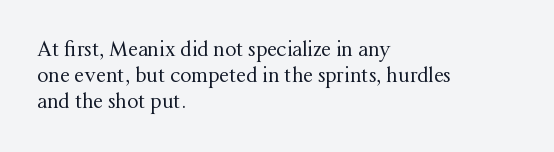
{"italic": "no", "bold": "no", "underline": "no", "align": "left", "line_spacing": "normal", "line_spacing_ratio": 1.31, "letter_spacing": "normal", "letter_spacing_em": 0.0, "glyph_px": 20}
